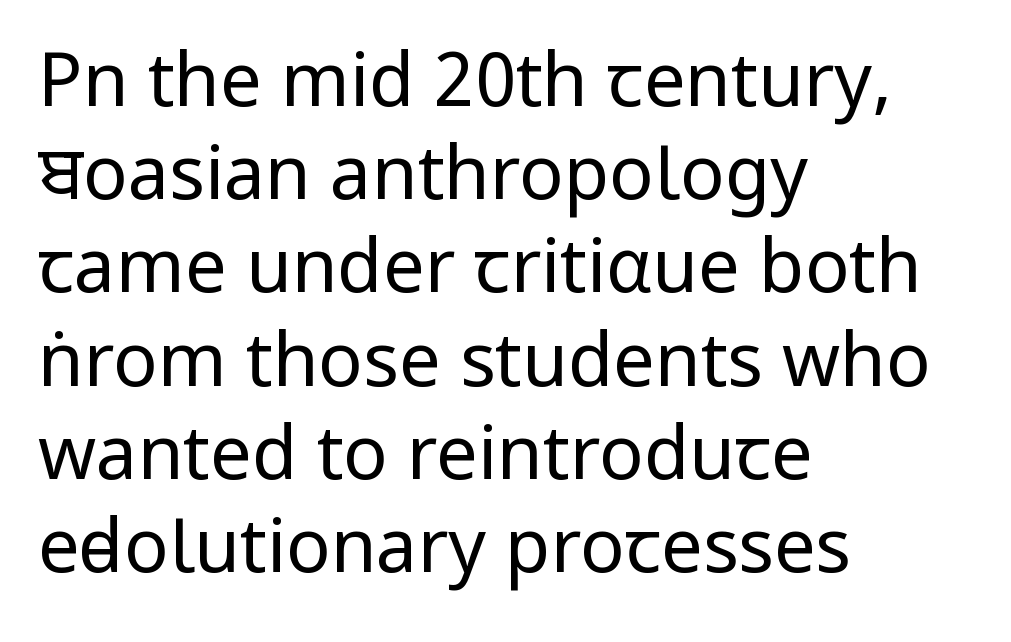
Each letter keeps its own natural width here, so spacing adapts to shape. Letters have the restrained weight of plain body copy at most. Examine the stroke ends and you'll find no serifs. The ragged edge is on the right, which tells us the setting is flush left.
